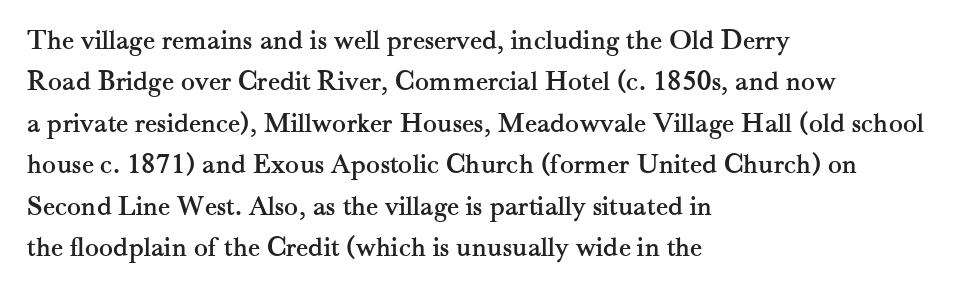
{"serif": "yes", "italic": "no", "width": "normal", "stroke_contrast": "medium", "x_height": "small", "monospaced": "no", "underline": "no", "align": "left", "line_spacing": "normal", "line_spacing_ratio": 1.43, "letter_spacing": "normal", "letter_spacing_em": 0.0, "glyph_px": 29}
